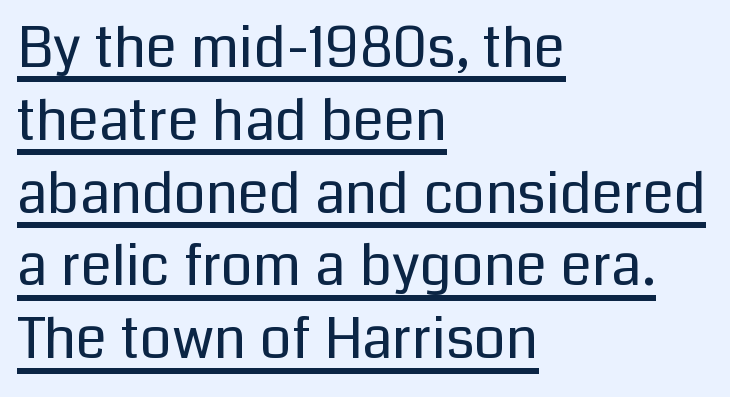
Spacing between characters is what you'd get straight out of the box. Caption: lettering with a line underneath. Check where the strokes stop: nothing finishes them off — pure sans. Weight: in the light-to-regular range. Posture: vertical. Evenly set lines give the paragraph a standard silhouette.
